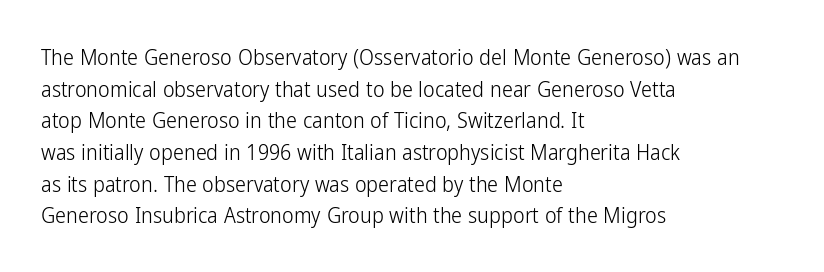
Q: Is the text bold? A: No.
Q: Is the text italic (slanted)? A: No, it is upright.
Q: Is the text underlined? A: No.
Q: How is the paragraph aligned? A: Left-aligned.
Q: Is the spacing between letters normal or unusually wide? A: Normal.
Q: Is the spacing between lines tight, normal or loose? A: Normal.
